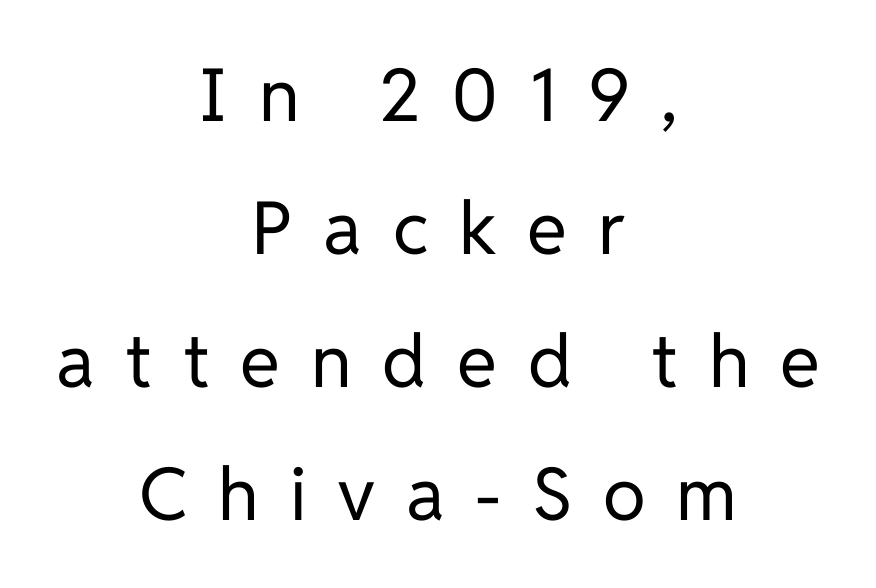
{"serif": "no", "italic": "no", "bold": "no", "weight": "regular", "width": "normal", "stroke_contrast": "low", "x_height": "medium", "monospaced": "no", "underline": "no", "align": "center", "line_spacing_ratio": 1.82, "letter_spacing": "wide", "letter_spacing_em": 0.42, "glyph_px": 73}
